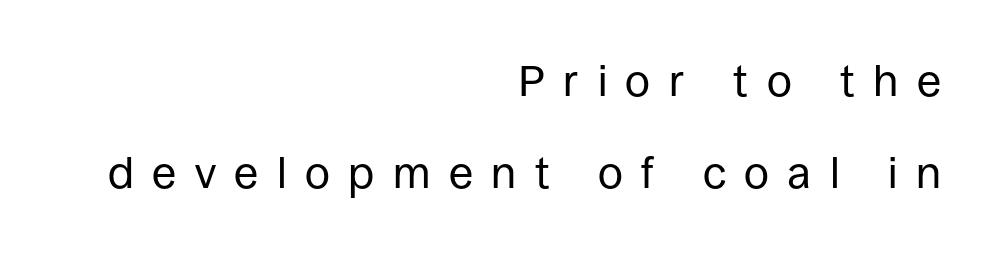
{"serif": "no", "italic": "no", "bold": "no", "weight": "regular", "width": "normal", "stroke_contrast": "low", "x_height": "large", "monospaced": "no", "underline": "no", "align": "right", "line_spacing": "loose", "line_spacing_ratio": 2.09, "letter_spacing": "wide", "letter_spacing_em": 0.42, "glyph_px": 44}
